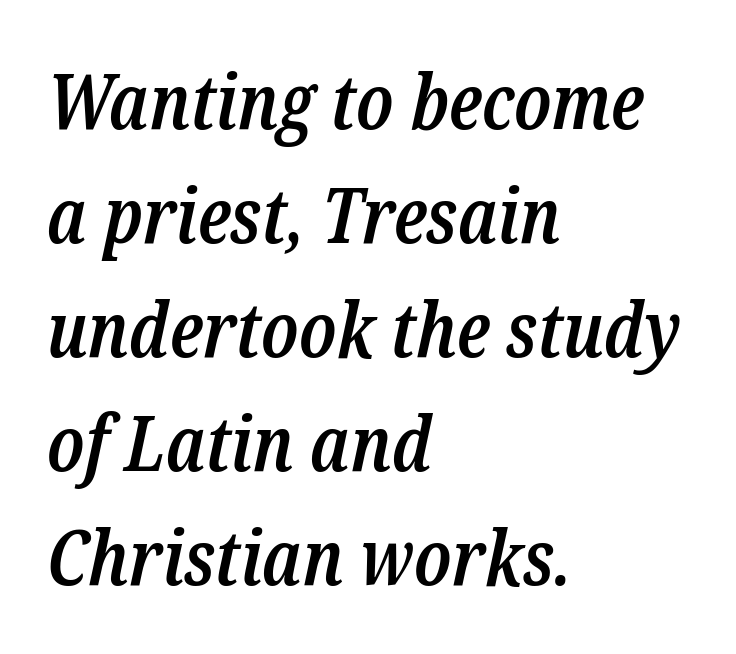
The string is rendered with underlining switched off. Caption: semibold face, moderately heavy strokes. The rendering uses natural spacing where letterforms have individual widths. A typesetter would label this face a serif. Yep, that's italic — everything's leaning.
